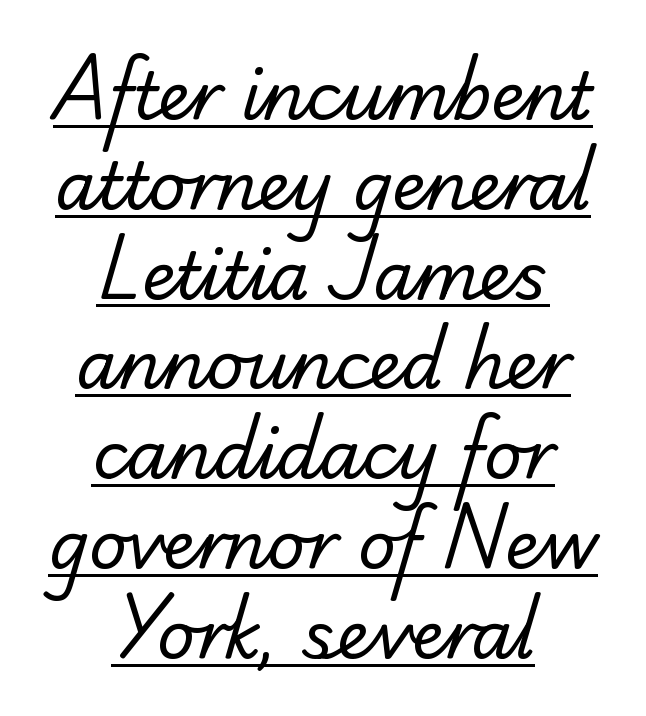
{"serif": "yes", "bold": "no", "weight": "regular", "width": "normal", "stroke_contrast": "low", "x_height": "small", "monospaced": "no", "underline": "yes", "align": "center", "line_spacing": "normal", "line_spacing_ratio": 1.36, "letter_spacing": "normal", "letter_spacing_em": 0.0, "glyph_px": 66}
